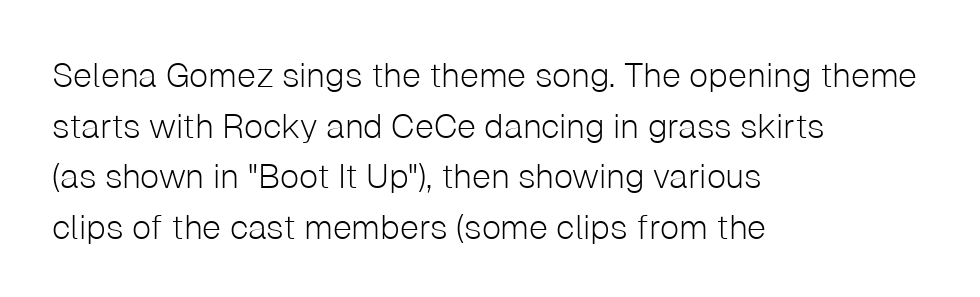
The lines sit at an ordinary, default distance from one another. The designer went with a sans here, leaving each stem footless. You could not count columns in this text — the font is proportionally spaced. The rendering anchors every line to the left-hand side. Tall strokes in this sample are plumb rather than angled.
